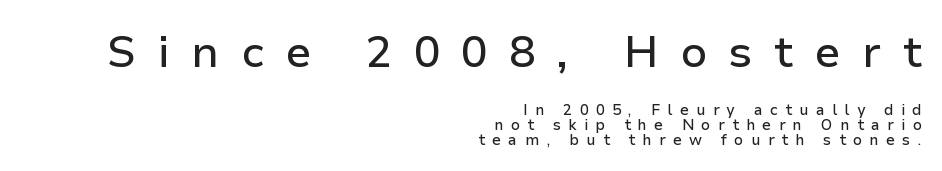
Typographically, this falls in the sans-serif category. Tall strokes in this sample are plumb rather than angled. Is the block centered? No — it sits flush against the right margin. The words here are not underlined.
